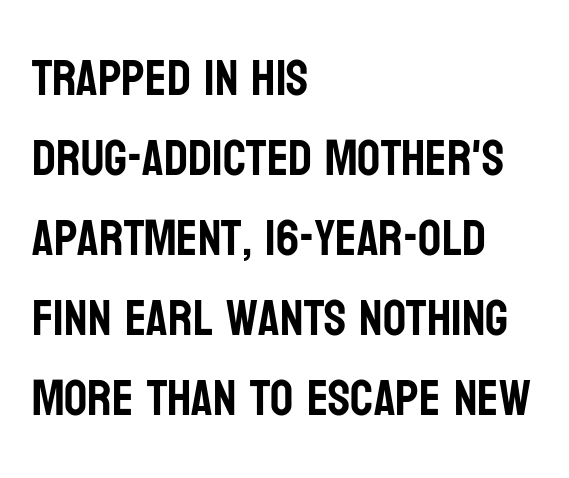
Visually the block forms a straight wall on the left and a jagged coastline on the right. A clean baseline with only descenders dipping below it. Varying glyph widths throughout — classic text-font behaviour. Glyph-to-glyph distance matches everyday printed text.
